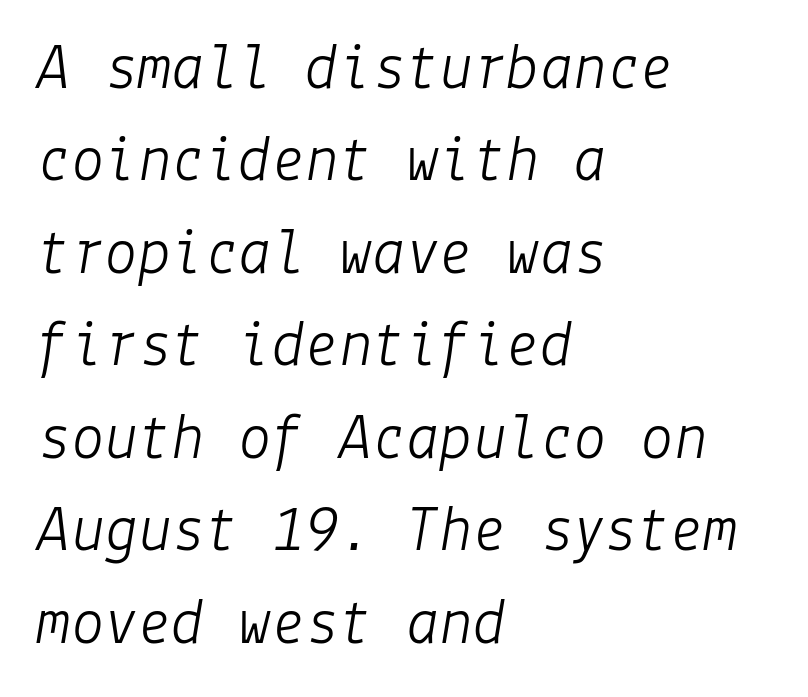
{"italic": "yes", "lean": "right", "slant_degrees": 9, "bold": "no", "weight": "light", "width": "normal", "stroke_contrast": "low", "x_height": "medium", "underline": "no", "align": "left", "line_spacing": "normal", "line_spacing_ratio": 1.38, "letter_spacing": "normal", "letter_spacing_em": 0.0, "glyph_px": 67}
